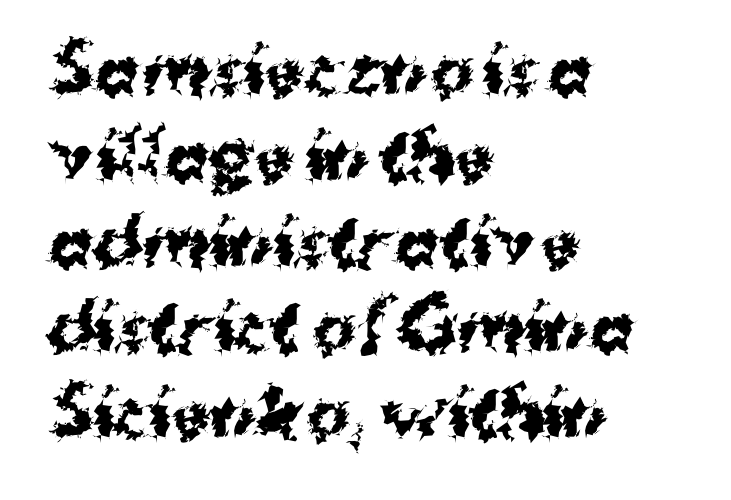
The lines sit at an ordinary, default distance from one another. Decoration check: the copy has no underline. Each letter keeps its own natural width here, so spacing adapts to shape. Students, this is bold: see how much ink each stroke carries. In CSS terms this would be text-align: left.
